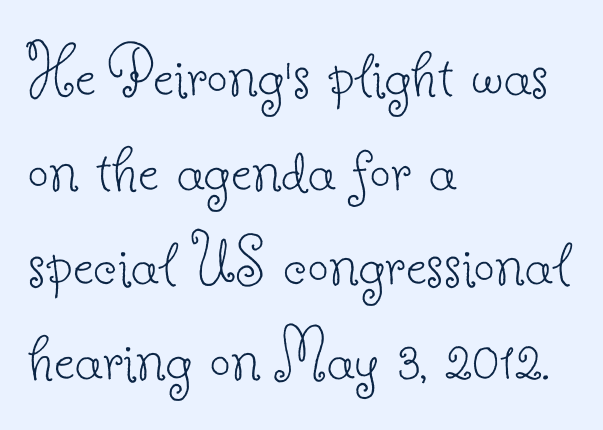
Compared with typical body copy, the letter spacing here is the same. Leftover space on each line is placed entirely after the last word. Successive baselines arrive at the customary interval. Each letter keeps its own natural width here, so spacing adapts to shape.
